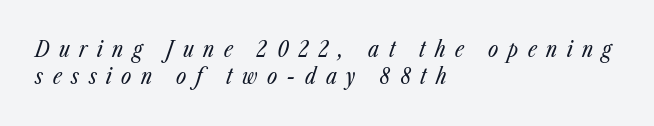
Q: Is the text bold? A: No.
Q: Is the text italic (slanted)? A: Yes, it leans right by about 23 degrees.
Q: Is the text underlined? A: No.
Q: How is the paragraph aligned? A: Left-aligned.
Q: Is the spacing between letters normal or unusually wide? A: Unusually wide.
